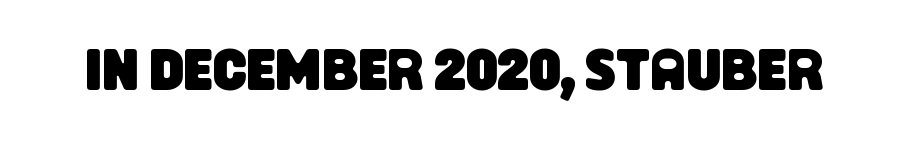
{"serif": "no", "width": "condensed", "stroke_contrast": "low", "x_height": "large", "monospaced": "no", "underline": "no", "letter_spacing": "normal", "letter_spacing_em": 0.0, "glyph_px": 59}
